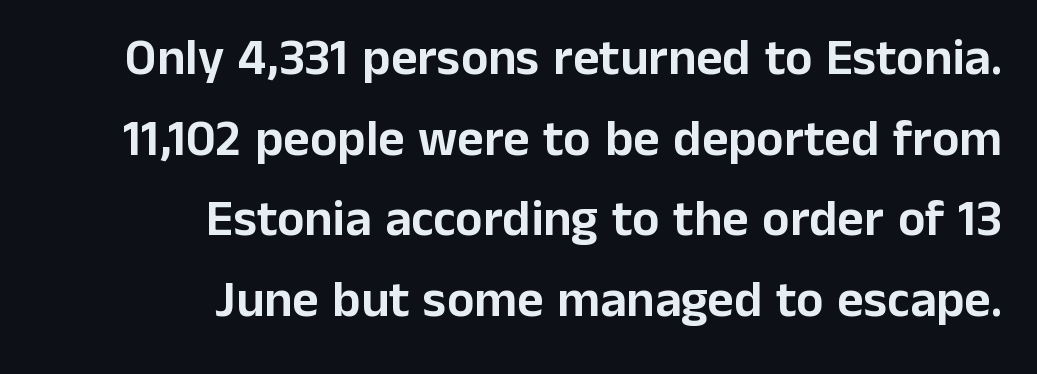
Q: Is the text italic (slanted)? A: No, it is upright.
Q: Is the typeface a serif or a sans-serif typeface? A: Sans-serif.
Q: Is the text underlined? A: No.
Q: How is the paragraph aligned? A: Right-aligned.
Q: Is the spacing between letters normal or unusually wide? A: Normal.
Q: Is the spacing between lines tight, normal or loose? A: Normal.
Q: Width (condensed, normal, or wide)? A: Normal.
Q: Stroke contrast? A: Low.
Q: x-height? A: Medium.
Q: Monospaced? A: No.
